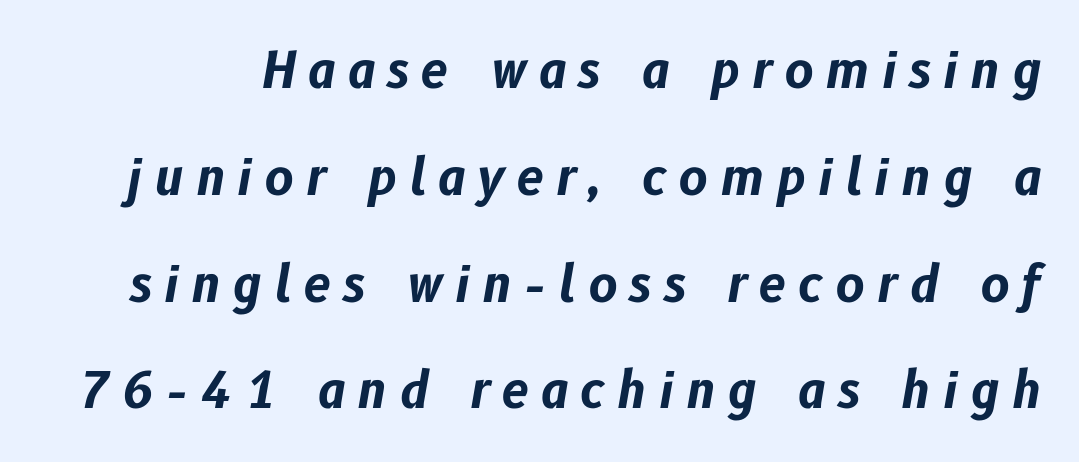
{"italic": "yes", "lean": "right", "slant_degrees": 10, "bold": "yes", "weight": "bold", "width": "normal", "stroke_contrast": "low", "x_height": "medium", "monospaced": "no", "underline": "no", "line_spacing": "loose", "line_spacing_ratio": 2.18, "letter_spacing": "wide", "letter_spacing_em": 0.25, "glyph_px": 49}
